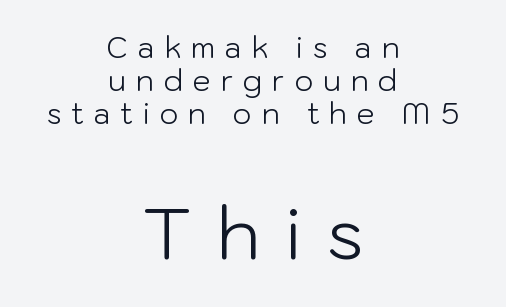
Q: Is the text bold? A: No.
Q: Is the text italic (slanted)? A: No, it is upright.
Q: Is the typeface a serif or a sans-serif typeface? A: Sans-serif.
Q: Is the text underlined? A: No.
Q: How is the paragraph aligned? A: Centered.
Q: Is the spacing between letters normal or unusually wide? A: Unusually wide.
Q: Is the spacing between lines tight, normal or loose? A: Tight.
Q: Which block of text is set in a larger size, the first (top) or the second (bottom)? A: The second (bottom) one.
Q: Width (condensed, normal, or wide)? A: Normal.
Q: Stroke contrast? A: Low.
Q: x-height? A: Medium.
Q: Monospaced? A: No.
